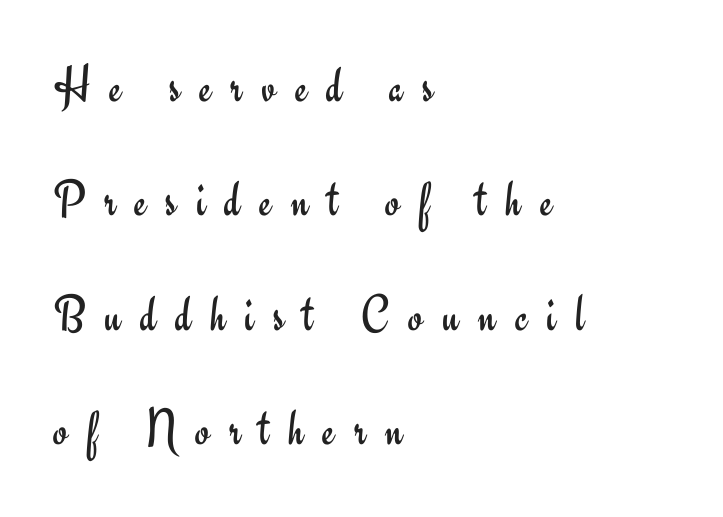
The line-height multiplier appears high, well above default. Note the varied advance widths — an 'i' is clearly narrower than an 'm'. The space beneath each line is pristine and unruled. Check where the strokes stop: nothing finishes them off — pure sans.
